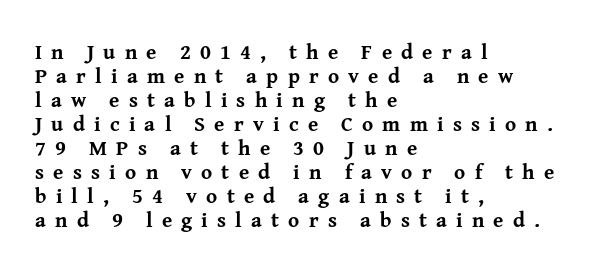
The image shows 21 px bold type, upright; set left-aligned, tight line spacing (1.14x), unusually wide letter spacing (+0.44 em), not underlined.
